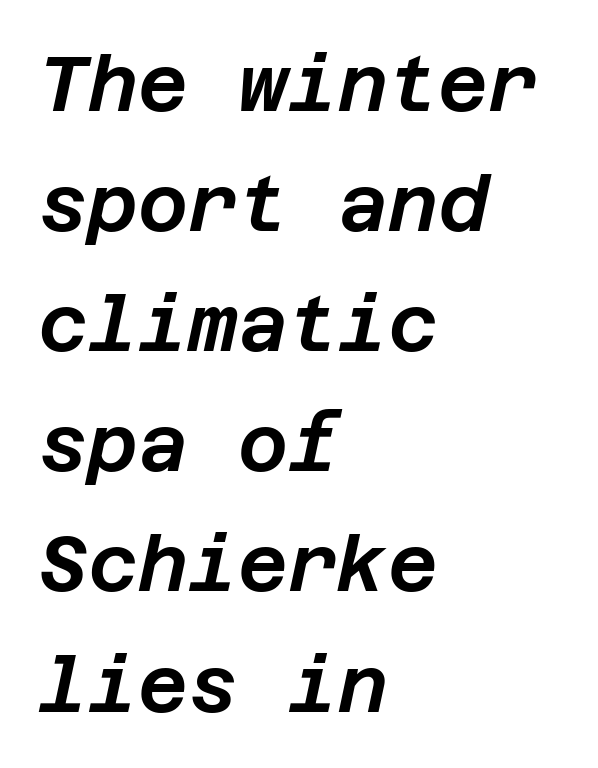
The image shows 77 px text type, italic (leaning right); set left-aligned, normal line spacing (1.56x), normal letter spacing, not underlined; low stroke contrast and a large x-height.
